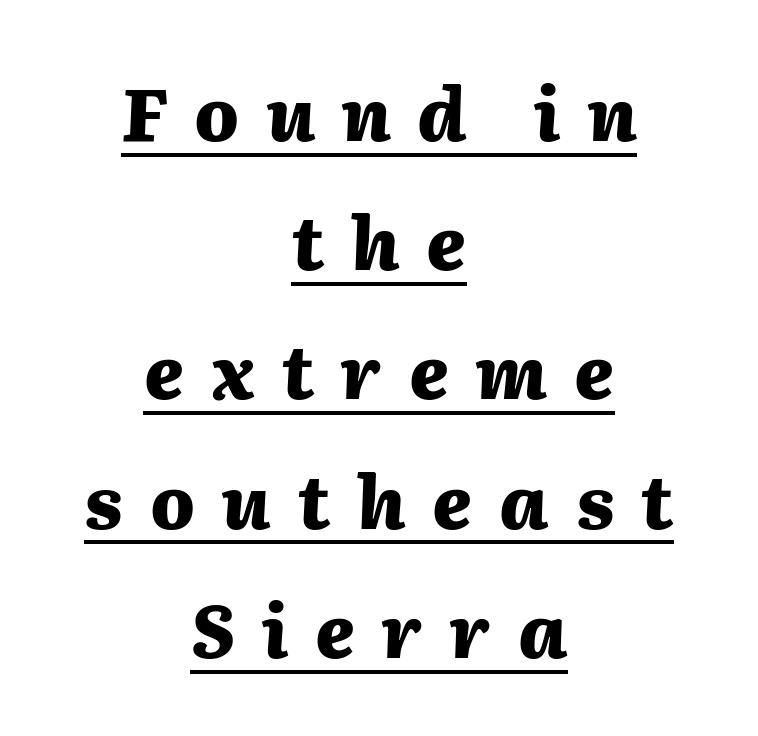
The image shows 73 px heavy type, italic (leaning right); set centered, line spacing 1.77x, unusually wide letter spacing (+0.37 em), underlined; medium stroke contrast and a medium x-height.
